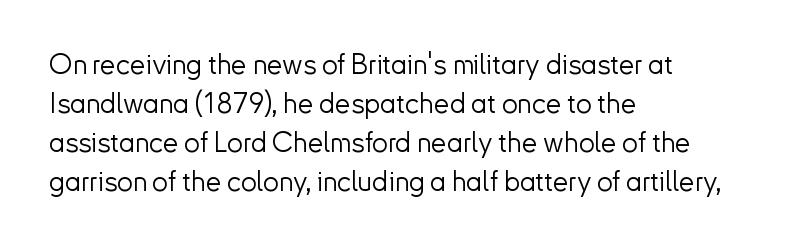
The image shows 28 px light sans-serif type, upright; set left-aligned, normal line spacing (1.39x), normal letter spacing, not underlined; low stroke contrast and a small x-height.
